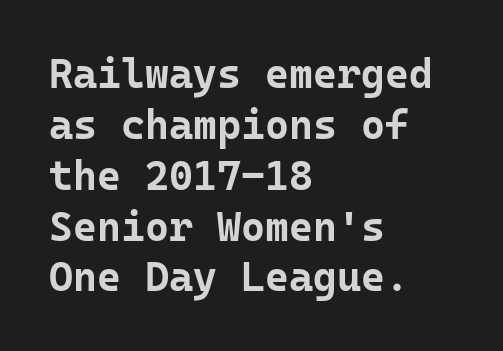
{"serif": "no", "italic": "no", "bold": "yes", "weight": "bold", "width": "normal", "stroke_contrast": "low", "x_height": "medium", "monospaced": "yes", "underline": "no", "align": "left", "line_spacing_ratio": 1.24, "letter_spacing": "normal", "letter_spacing_em": 0.0, "glyph_px": 41}
